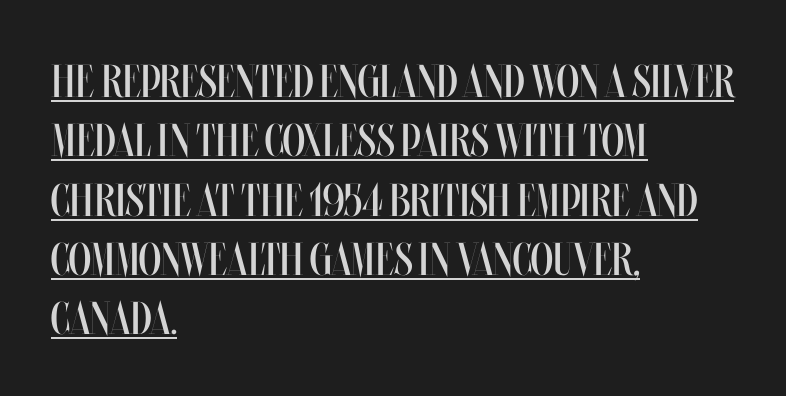
The image shows 46 px regular-weight, condensed type, upright; set left-aligned, normal line spacing (1.29x), normal letter spacing, underlined; medium stroke contrast and a large x-height.
